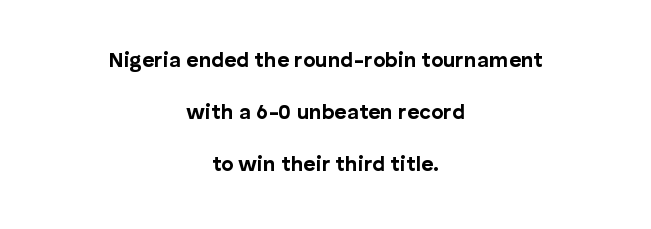
These lines were composed using upright roman letters. The sample has been set heavy, in full bold. Compared with a flush-left layout, this one balances lines on the center instead. Underline: absent. Tracking here is standard; glyphs follow each other at the usual distance.
